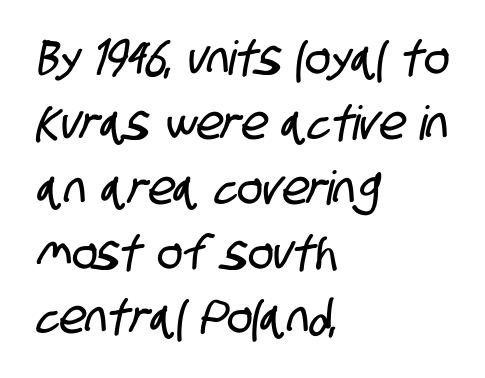
{"serif": "no", "width": "condensed", "stroke_contrast": "low", "x_height": "large", "monospaced": "no", "underline": "no", "align": "left", "line_spacing": "normal", "line_spacing_ratio": 1.38, "letter_spacing": "normal", "letter_spacing_em": 0.0, "glyph_px": 47}
